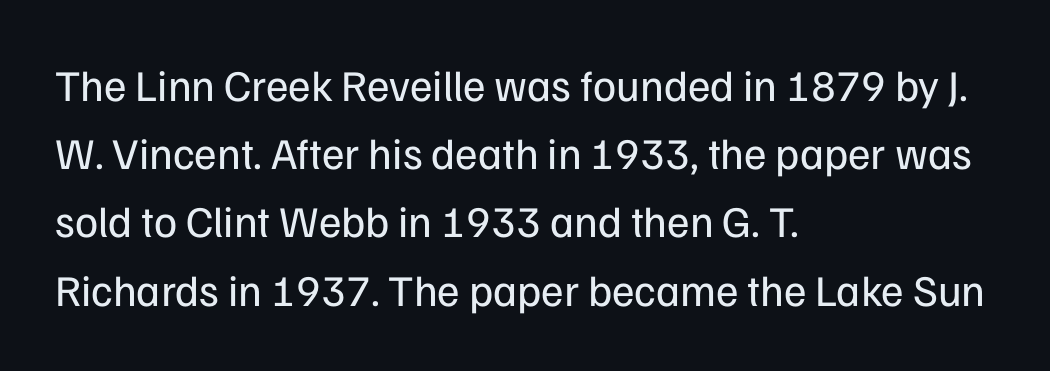
Q: Is the text bold? A: No.
Q: Is the text italic (slanted)? A: No, it is upright.
Q: Is the typeface a serif or a sans-serif typeface? A: Sans-serif.
Q: Is the text underlined? A: No.
Q: How is the paragraph aligned? A: Left-aligned.
Q: Is the spacing between letters normal or unusually wide? A: Normal.
Q: Is the spacing between lines tight, normal or loose? A: Normal.
Q: Width (condensed, normal, or wide)? A: Normal.
Q: Stroke contrast? A: Low.
Q: x-height? A: Medium.
Q: Monospaced? A: No.
